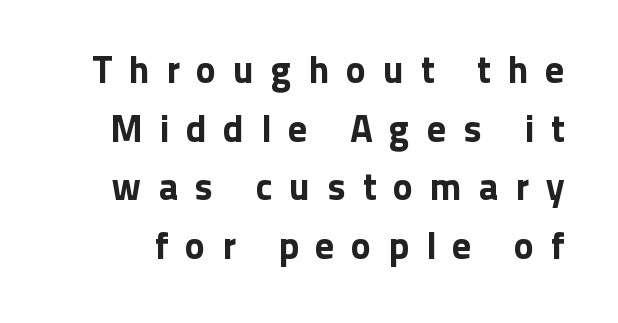
{"serif": "no", "italic": "no", "width": "normal", "stroke_contrast": "low", "x_height": "medium", "monospaced": "no", "underline": "no", "line_spacing": "normal", "line_spacing_ratio": 1.54, "letter_spacing": "wide", "letter_spacing_em": 0.44, "glyph_px": 38}
